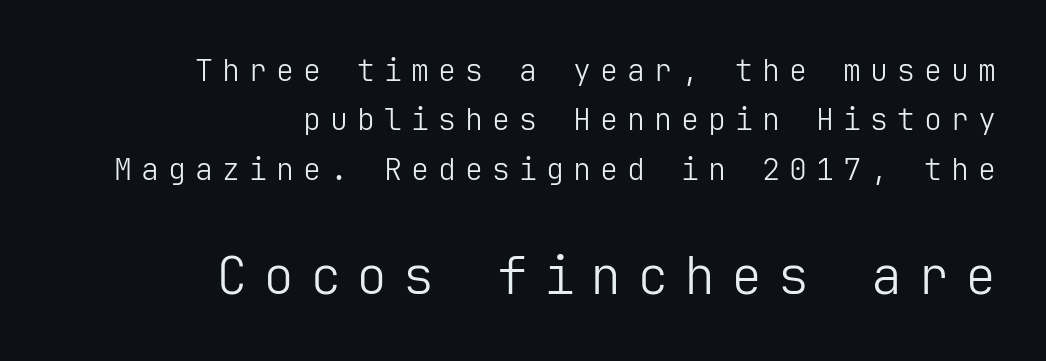
{"serif": "no", "italic": "no", "bold": "no", "weight": "light", "width": "normal", "stroke_contrast": "low", "x_height": "medium", "underline": "no", "align": "right", "line_spacing": "normal", "line_spacing_ratio": 1.65, "letter_spacing": "wide", "letter_spacing_em": 0.3, "larger_block": "second", "size_ratio": 1.73, "glyph_px": 52}
